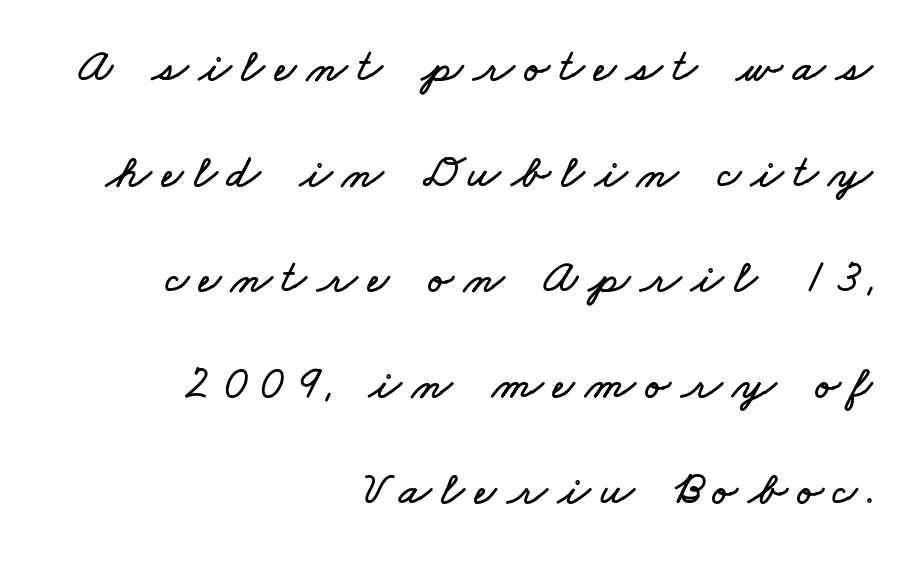
The image shows 47 px wide type; set right-aligned, loose line spacing (2.25x), unusually wide letter spacing (+0.22 em), not underlined; low stroke contrast and a small x-height.
